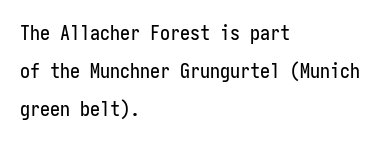
{"italic": "no", "underline": "no", "align": "left", "line_spacing_ratio": 1.89, "letter_spacing": "normal", "letter_spacing_em": 0.0, "glyph_px": 20}
